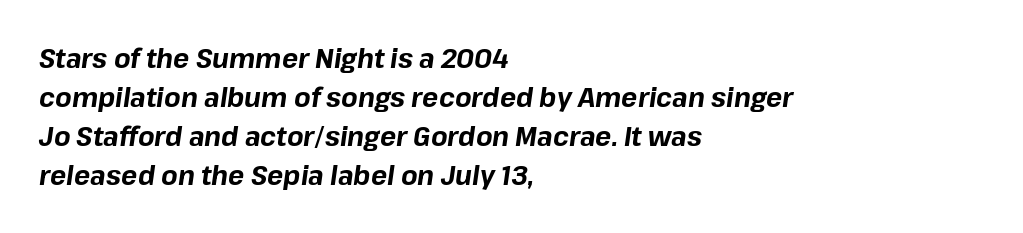
The image shows 27 px bold type, italic (leaning right); set left-aligned, normal line spacing (1.45x), normal letter spacing, not underlined.
